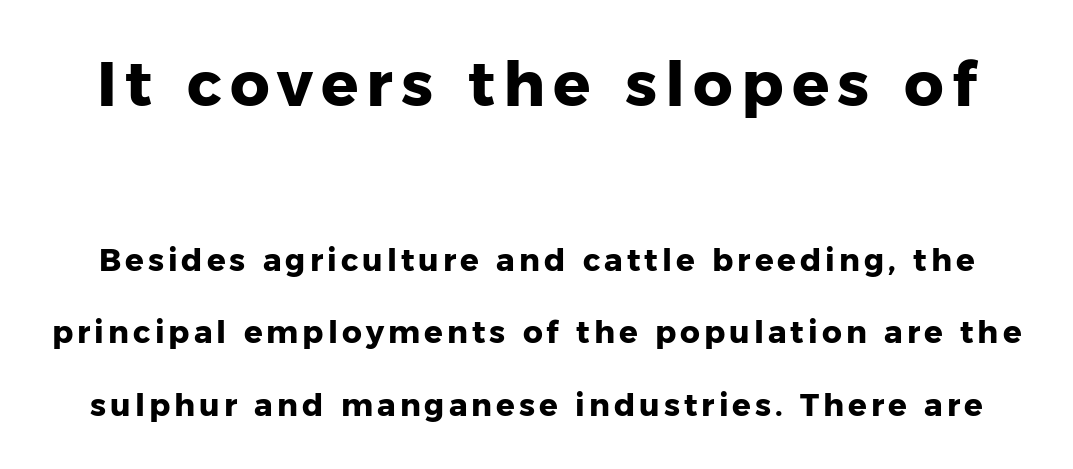
Caption: upper text group enlarged, lower text group reduced. The lettering stays uniformly vertical, giving the passage a roman look. The passage shown is emphatically bold. This sample has the flowing, uneven cadence of proportional lettering. The font family rendered here belongs to the sans-serif group. The block of text is sparse from top to bottom, with ample space between rows.
